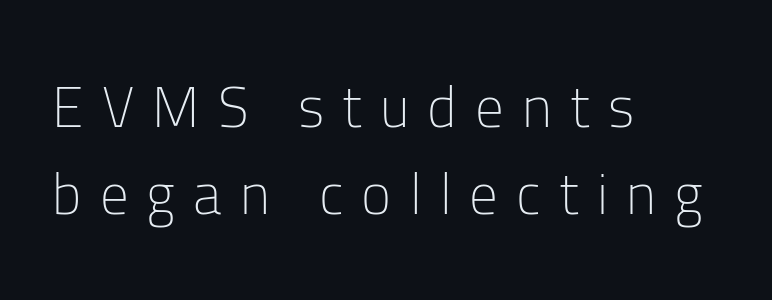
Q: Is the text bold? A: No.
Q: Is the text italic (slanted)? A: No, it is upright.
Q: Is the typeface a serif or a sans-serif typeface? A: Sans-serif.
Q: Is the text underlined? A: No.
Q: How is the paragraph aligned? A: Left-aligned.
Q: Is the spacing between letters normal or unusually wide? A: Unusually wide.
Q: Is the spacing between lines tight, normal or loose? A: Normal.
Q: Width (condensed, normal, or wide)? A: Normal.
Q: Stroke contrast? A: Low.
Q: x-height? A: Medium.
Q: Monospaced? A: No.
